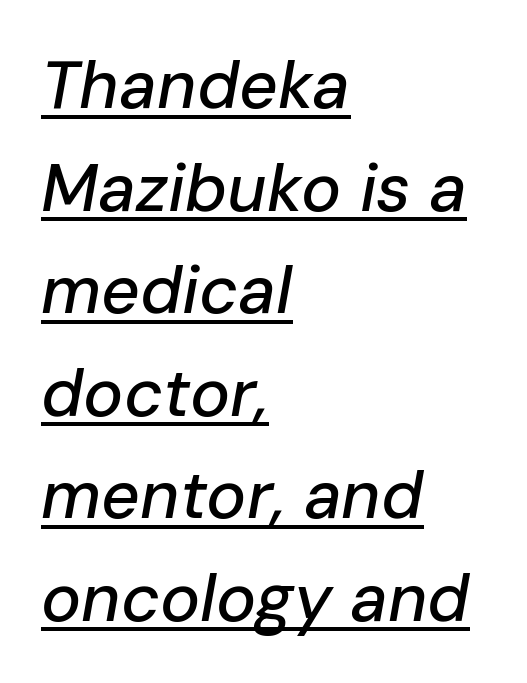
Q: Is the text italic (slanted)? A: Yes, it leans right by about 10 degrees.
Q: Is the text underlined? A: Yes.
Q: How is the paragraph aligned? A: Left-aligned.
Q: Is the spacing between letters normal or unusually wide? A: Normal.
Q: Is the spacing between lines tight, normal or loose? A: Normal.
Q: Width (condensed, normal, or wide)? A: Normal.
Q: Stroke contrast? A: Low.
Q: x-height? A: Medium.
Q: Monospaced? A: No.
